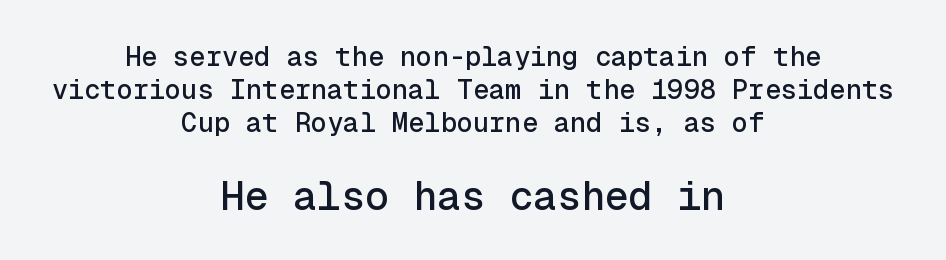
{"serif": "no", "italic": "no", "width": "normal", "x_height": "medium", "monospaced": "yes", "underline": "no", "align": "center", "line_spacing_ratio": 1.22, "letter_spacing": "normal", "letter_spacing_em": 0.0, "larger_block": "second", "size_ratio": 1.48, "glyph_px": 40}
